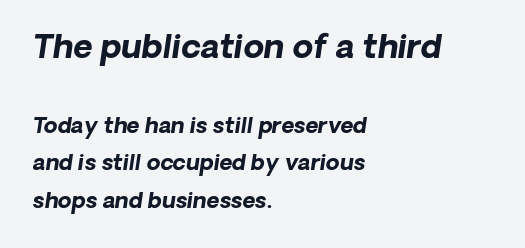
The image shows 33 px bold sans-serif type; set left-aligned, line spacing 1.71x, normal letter spacing, not underlined; the first (top) block is 1.5x larger; low stroke contrast and a medium x-height.
